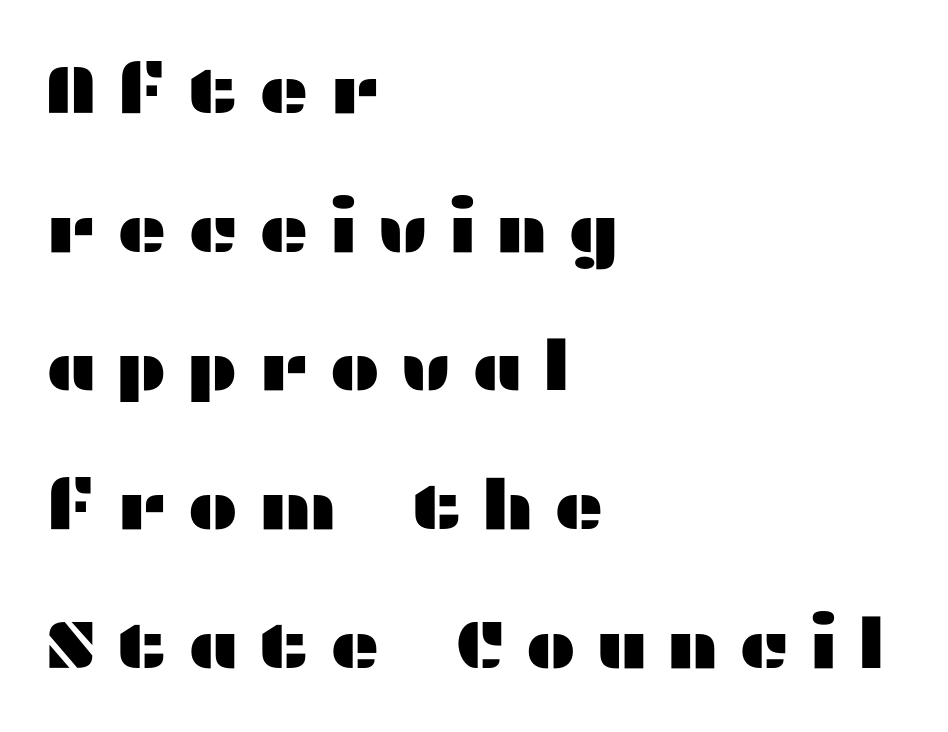
Posture: straight, roman, zero tilt. The tracking jumps out immediately: characters are airy and widely separated. Note the varied advance widths — an 'i' is clearly narrower than an 'm'. If you measured baseline to baseline, you'd find a long distance. Only glyphs here, with clear space below each row.
